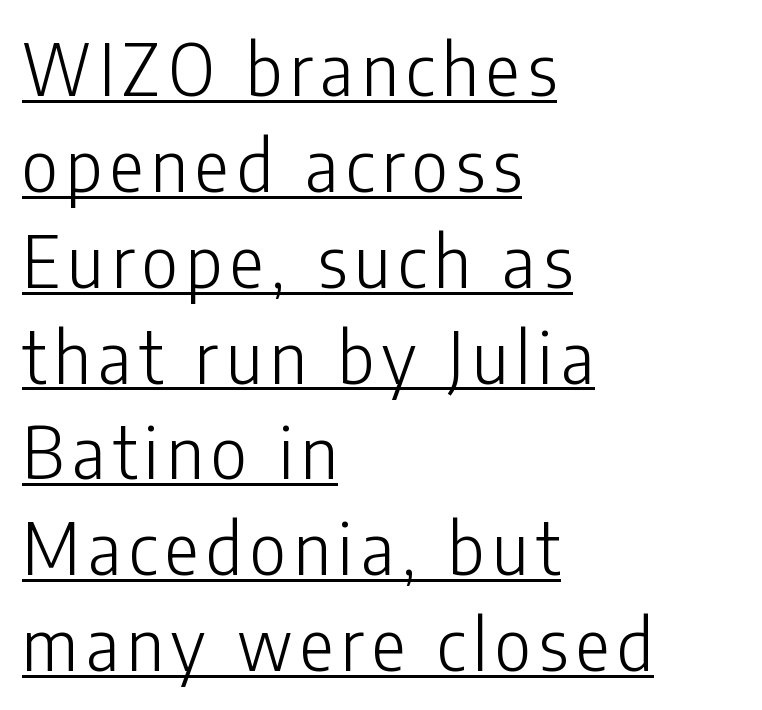
Upright lettering throughout. The rendered words wear a rule along their underside. The lines are quadded left. Counters stay open thanks to moderate or lighter strokes.
